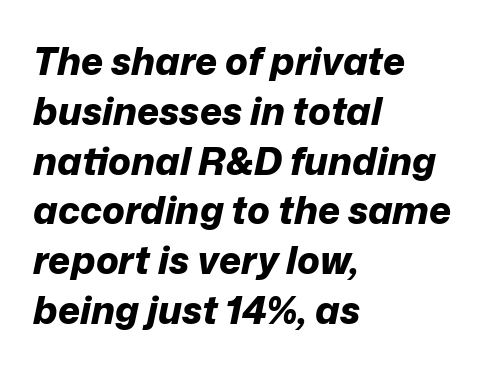
The image shows 38 px bold type, italic (leaning right); set left-aligned, normal line spacing (1.31x), normal letter spacing, not underlined; low stroke contrast and a medium x-height.
